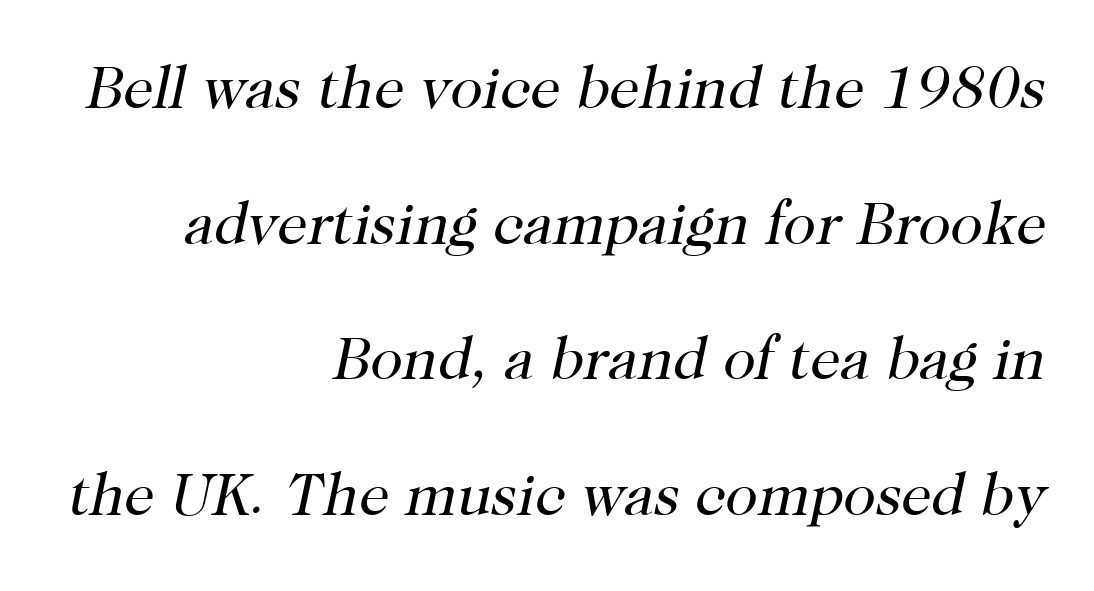
You could not count columns in this text — the font is proportionally spaced. Underlining? Definitely not there. Each stroke keeps to a modest, everyday thickness or less. The face used here has a pronounced slope to its letters. Students, note that the glyphs here touch the page at normal intervals. Serif or sans? Serif — the stroke terminals have little feet.
